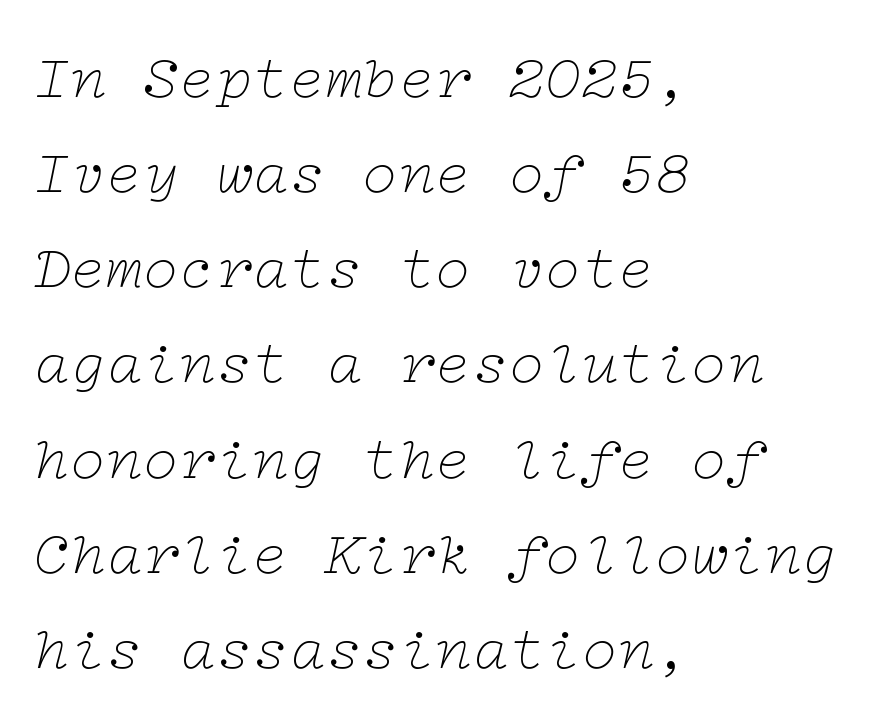
Each new line begins a customary step beneath the previous one. The face used here is rendered with its standard letterfit. An italicized treatment has been applied to the whole sample. Line starts are locked; line ends wander. Each letter's strokes conclude with small projecting serifs. The baseline area is clear.
